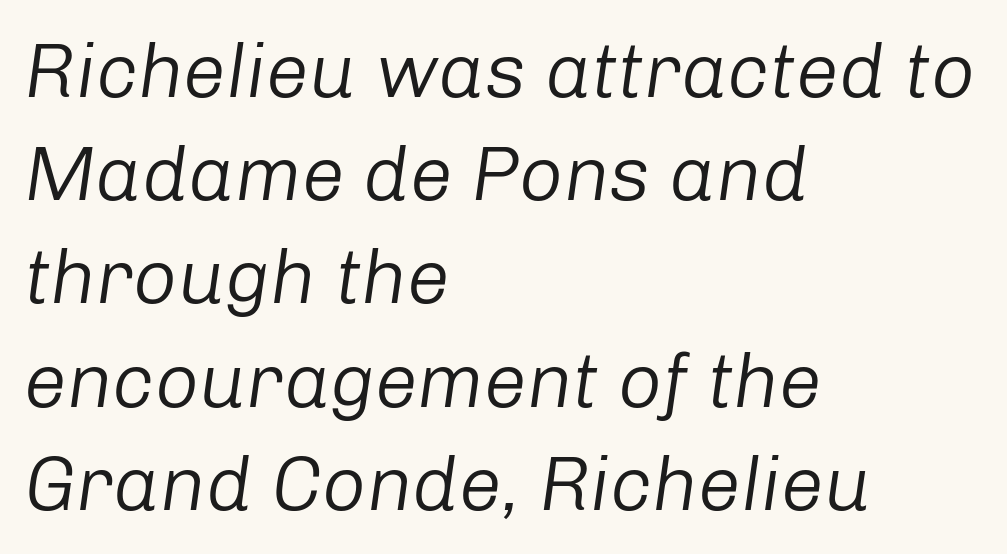
Q: Is the text bold? A: No.
Q: Is the text italic (slanted)? A: Yes, it leans right by about 8 degrees.
Q: Is the text underlined? A: No.
Q: How is the paragraph aligned? A: Left-aligned.
Q: Is the spacing between letters normal or unusually wide? A: Normal.
Q: Is the spacing between lines tight, normal or loose? A: Normal.
Q: Width (condensed, normal, or wide)? A: Normal.
Q: Stroke contrast? A: Low.
Q: x-height? A: Medium.
Q: Monospaced? A: No.
